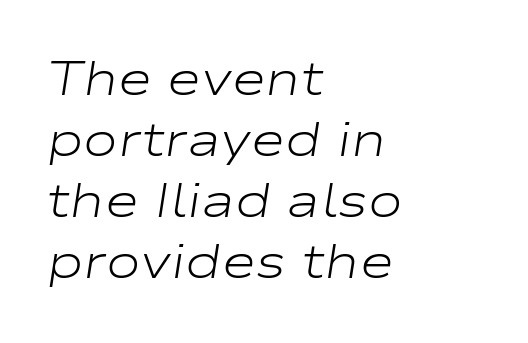
Style check: oblique. This rendering features lettering with no underline. Does the leading feel generous? No, just average. The compositor pushed each line to the left boundary. Look at the tracking — it's just the regular setting, nothing added.
